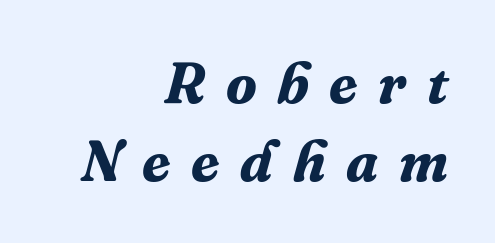
In CSS terms this would be text-align: right. A typesetter would mark this as italic. The typesetting leans heavy: a genuine bold. Honestly, the row spacing looks completely unremarkable. The baseline area is clear.
